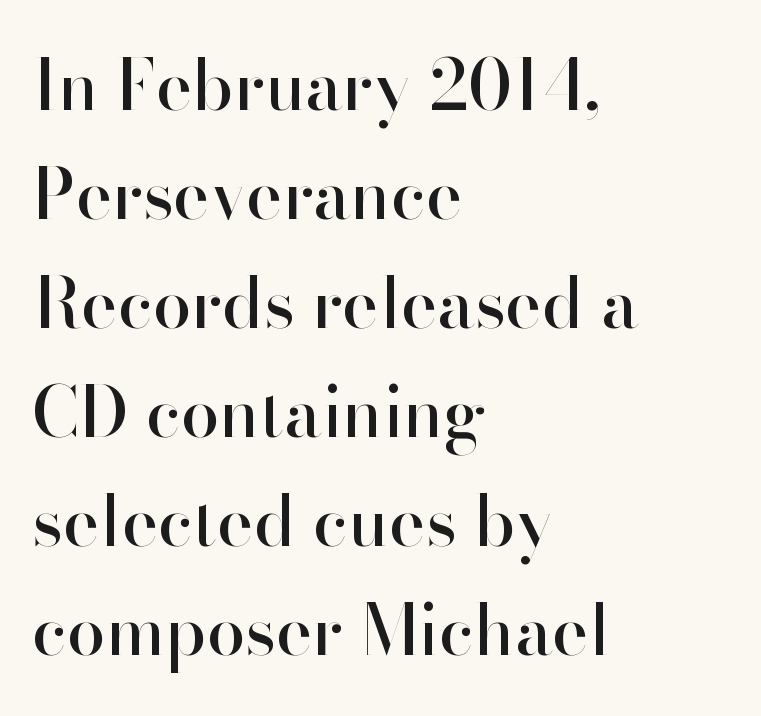
The image shows 69 px sans-serif type, upright; set left-aligned, normal line spacing (1.58x), normal letter spacing, not underlined; high stroke contrast and a small x-height.
